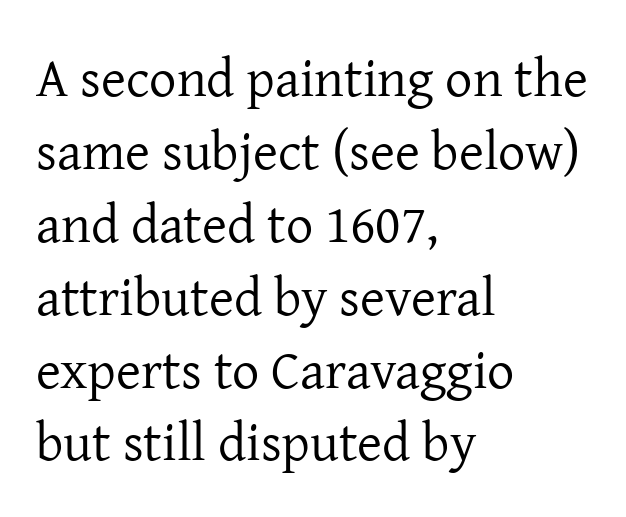
A typesetter would label this face a serif. A typesetter would mark this as roman, not italic. No word sits above an underline. A normal amount of white space separates one row of letters from the next.
